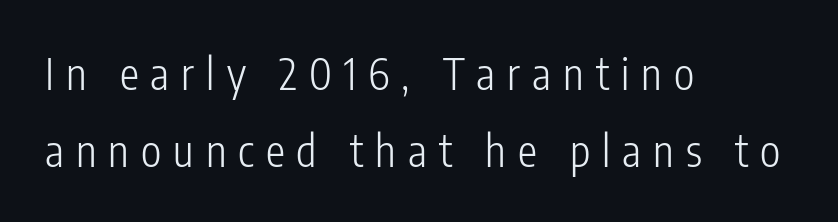
{"serif": "no", "italic": "no", "bold": "no", "weight": "light", "width": "condensed", "stroke_contrast": "low", "x_height": "medium", "monospaced": "no", "underline": "no", "align": "left", "line_spacing_ratio": 1.78, "letter_spacing": "wide", "letter_spacing_em": 0.28, "glyph_px": 43}
